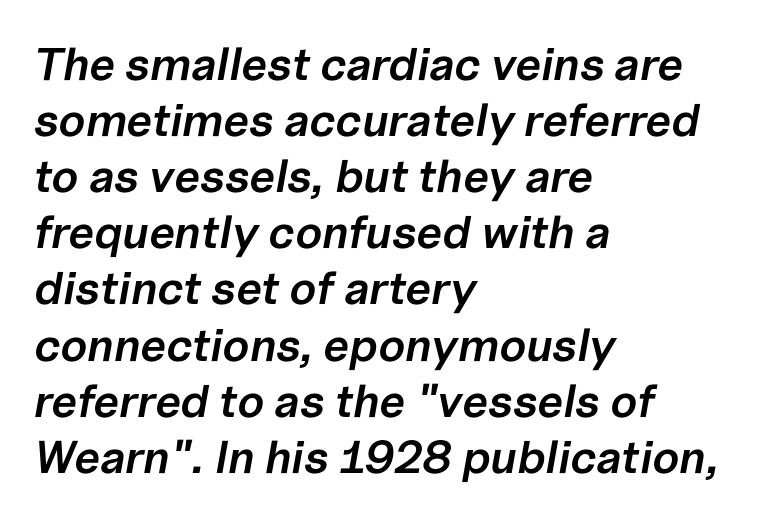
All the whitespace from short lines collects on the right. The area under the type is left untouched. A typesetter would call this proportional, since set widths differ per character. Strokes here are thickened, but only to semibold level. Emphasis-style slanted type is in use. Nothing unusual about the tracking: characters are spaced as the font intends.
